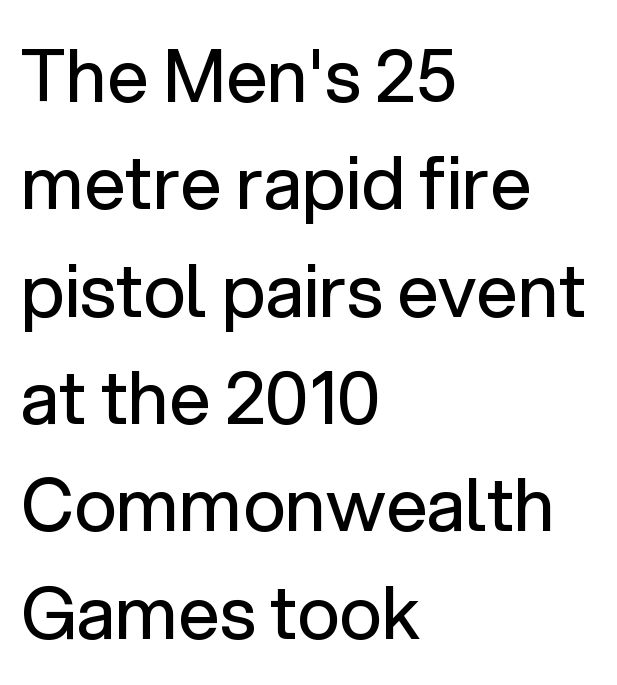
Nope, no serifs anywhere on these letters. The letters advance in unequal steps, a hallmark of proportional type. Letters have the restrained weight of plain body copy at most. The baseline area is clear.
